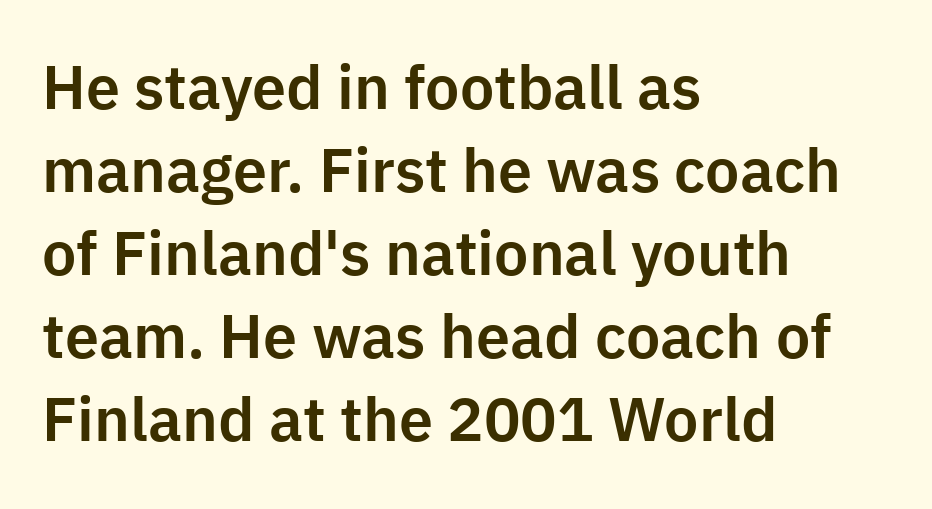
{"serif": "no", "italic": "no", "width": "normal", "stroke_contrast": "low", "x_height": "medium", "monospaced": "no", "underline": "no", "align": "left", "line_spacing": "normal", "line_spacing_ratio": 1.36, "letter_spacing": "normal", "letter_spacing_em": 0.0, "glyph_px": 61}
